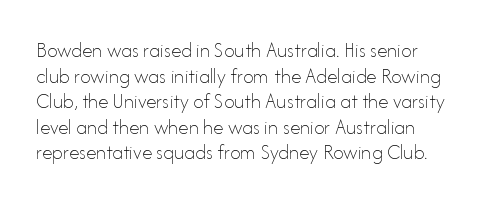
Q: Is the text bold? A: No.
Q: Is the text italic (slanted)? A: No, it is upright.
Q: Is the text underlined? A: No.
Q: Is the spacing between letters normal or unusually wide? A: Normal.
